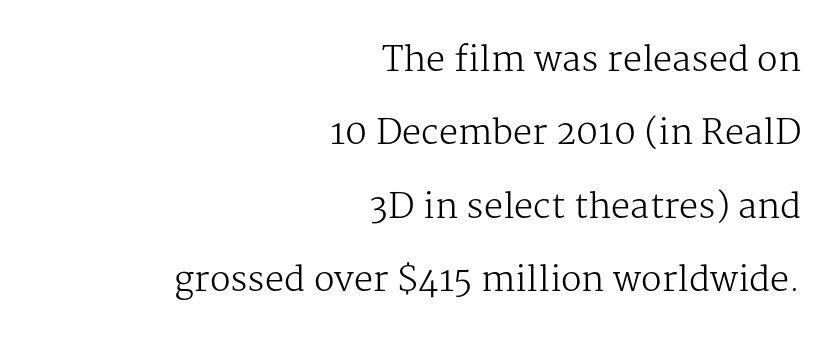
Line spacing here is loose. Descenders are the only things crossing below the line. The font's upright variant was chosen for this text. These lines are rendered in a variable-pitch font.
